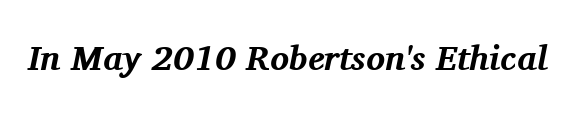
{"serif": "yes", "italic": "yes", "lean": "right", "slant_degrees": 11, "bold": "yes", "weight": "bold", "width": "normal", "stroke_contrast": "medium", "x_height": "medium", "monospaced": "no", "underline": "no", "letter_spacing": "normal", "letter_spacing_em": 0.0, "glyph_px": 35}
